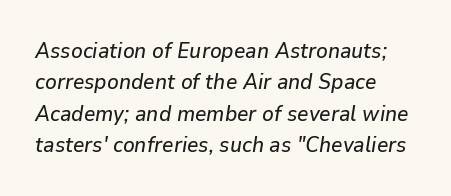
Q: Is the text italic (slanted)? A: Yes, it leans right by about 9 degrees.
Q: Is the text underlined? A: No.
Q: How is the paragraph aligned? A: Left-aligned.
Q: Is the spacing between letters normal or unusually wide? A: Normal.
Q: Is the spacing between lines tight, normal or loose? A: Normal.
